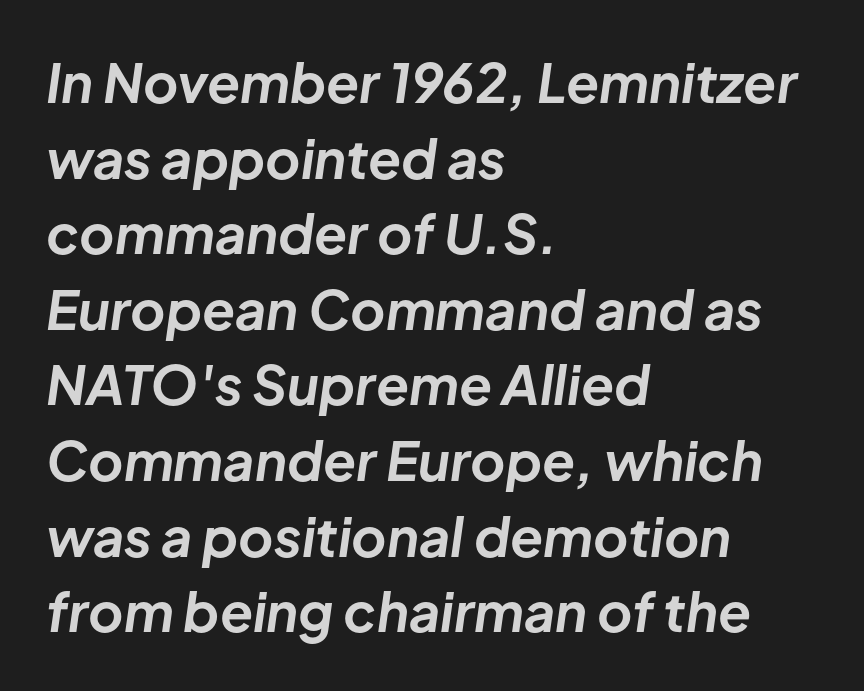
{"italic": "yes", "lean": "right", "slant_degrees": 8, "bold": "yes", "weight": "bold", "width": "normal", "stroke_contrast": "low", "x_height": "medium", "monospaced": "no", "underline": "no", "align": "left", "line_spacing": "normal", "line_spacing_ratio": 1.4, "letter_spacing": "normal", "letter_spacing_em": 0.0, "glyph_px": 54}
